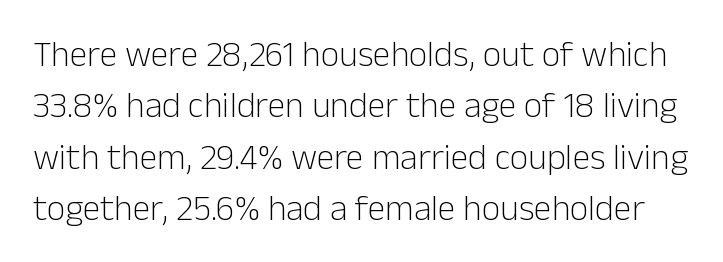
{"serif": "no", "italic": "no", "bold": "no", "weight": "light", "width": "normal", "stroke_contrast": "low", "x_height": "medium", "monospaced": "no", "underline": "no", "line_spacing": "normal", "line_spacing_ratio": 1.43, "letter_spacing": "normal", "letter_spacing_em": 0.0, "glyph_px": 36}
